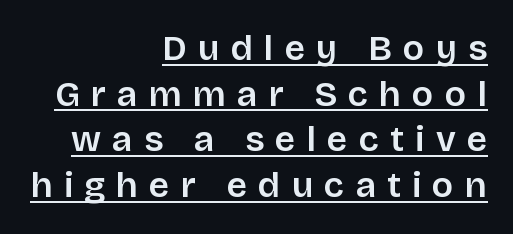
The image shows 36 px semibold sans-serif type, upright; set right-aligned, normal line spacing (1.27x), unusually wide letter spacing (+0.31 em), underlined; low stroke contrast and a large x-height.
